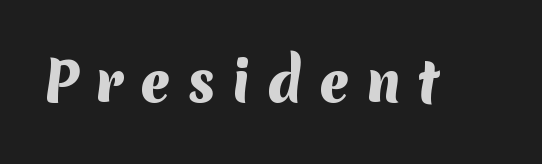
Q: Is the text bold? A: Yes.
Q: Is the typeface a serif or a sans-serif typeface? A: Sans-serif.
Q: Is the text underlined? A: No.
Q: Is the spacing between letters normal or unusually wide? A: Unusually wide.
Q: Width (condensed, normal, or wide)? A: Normal.
Q: Stroke contrast? A: Medium.
Q: x-height? A: Medium.
Q: Monospaced? A: No.
